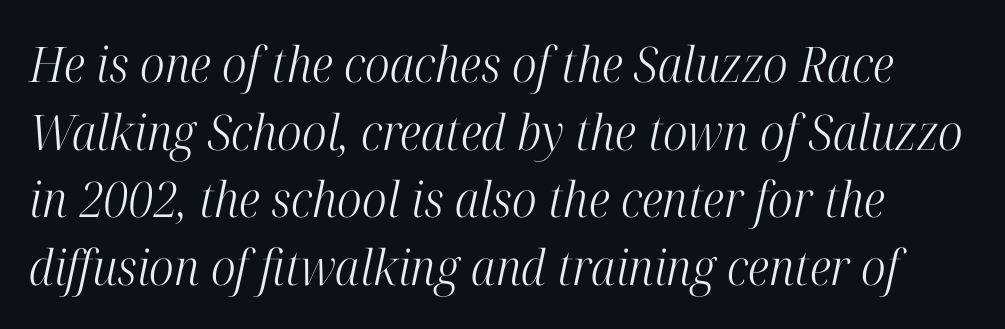
The image shows 49 px light, condensed serif type, italic (leaning right); set normal line spacing (1.38x), normal letter spacing, not underlined; high stroke contrast and a medium x-height.
